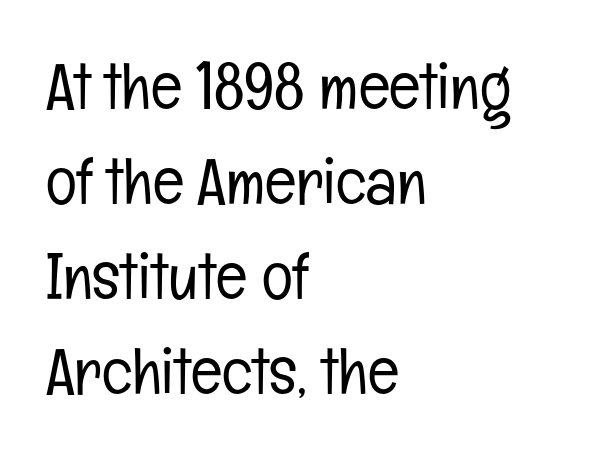
Q: Is the text bold? A: No.
Q: Is the text italic (slanted)? A: No, it is upright.
Q: Is the typeface a serif or a sans-serif typeface? A: Sans-serif.
Q: Is the text underlined? A: No.
Q: How is the paragraph aligned? A: Left-aligned.
Q: Is the spacing between letters normal or unusually wide? A: Normal.
Q: Is the spacing between lines tight, normal or loose? A: Normal.
Q: Width (condensed, normal, or wide)? A: Condensed.
Q: Stroke contrast? A: Low.
Q: x-height? A: Medium.
Q: Monospaced? A: No.
